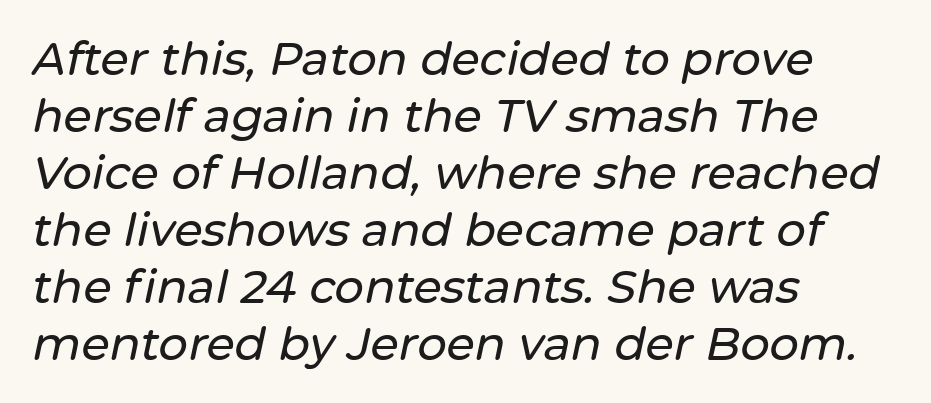
{"italic": "yes", "lean": "right", "slant_degrees": 12, "width": "normal", "stroke_contrast": "low", "x_height": "medium", "monospaced": "no", "underline": "no", "align": "left", "line_spacing_ratio": 1.24, "letter_spacing": "normal", "letter_spacing_em": 0.0, "glyph_px": 46}
